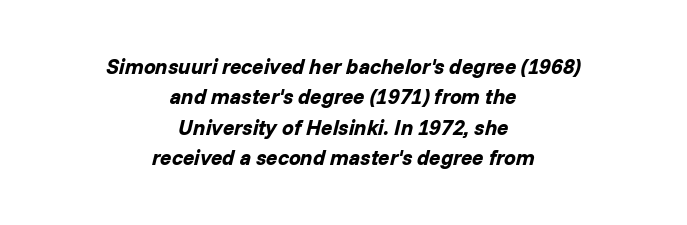
{"italic": "yes", "lean": "right", "slant_degrees": 14, "bold": "yes", "underline": "no", "align": "center", "line_spacing": "normal", "line_spacing_ratio": 1.45, "letter_spacing": "normal", "letter_spacing_em": 0.0, "glyph_px": 21}
